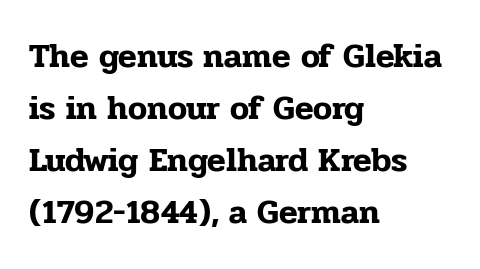
The image shows 34 px serif type, upright; set left-aligned, normal line spacing (1.53x), normal letter spacing, not underlined; low stroke contrast and a medium x-height.
